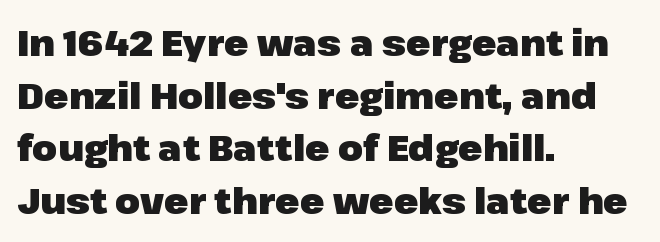
The image shows 36 px heavy sans-serif type, upright; set left-aligned, normal line spacing (1.46x), normal letter spacing, not underlined; low stroke contrast and a medium x-height.
